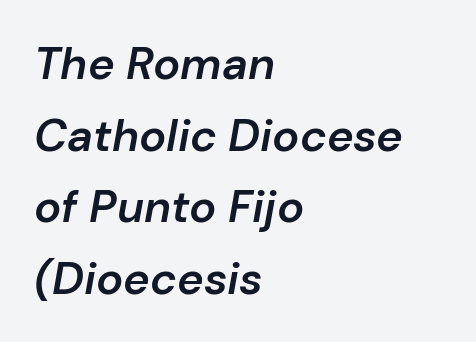
The image shows 45 px semibold type, italic (leaning right); set left-aligned, normal line spacing (1.59x), normal letter spacing, not underlined; low stroke contrast and a medium x-height.
